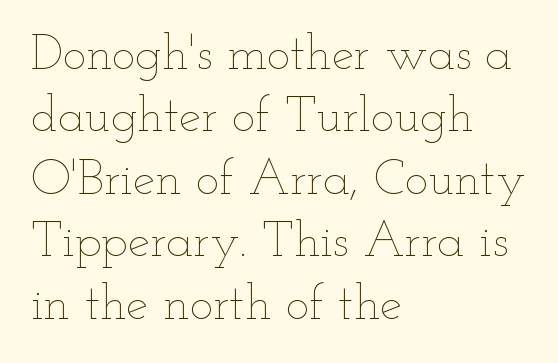
The image shows 50 px thin, wide type, upright; set left-aligned, normal line spacing (1.25x), normal letter spacing, not underlined; low stroke contrast and a small x-height.
